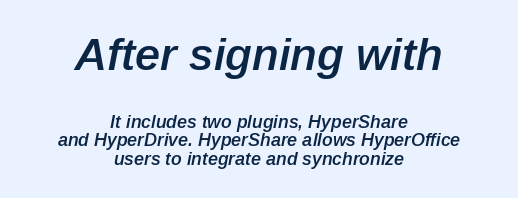
The image shows 45 px semibold type, italic (leaning right); set centered, tight line spacing (1.02x), normal letter spacing, not underlined; the first (top) block is 2.5x larger; low stroke contrast and a medium x-height.
